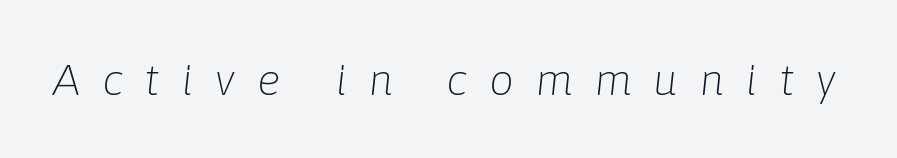
Q: Is the text bold? A: No.
Q: Is the text italic (slanted)? A: Yes, it leans right by about 6 degrees.
Q: Is the text underlined? A: No.
Q: Is the spacing between letters normal or unusually wide? A: Unusually wide.
Q: Width (condensed, normal, or wide)? A: Normal.
Q: Stroke contrast? A: Low.
Q: x-height? A: Medium.
Q: Monospaced? A: No.
